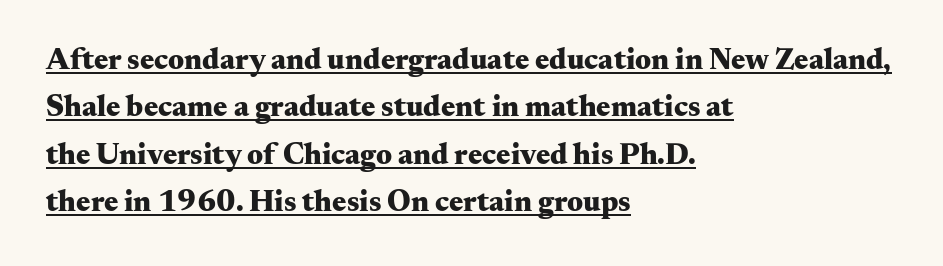
Q: Is the text bold? A: Yes.
Q: Is the text italic (slanted)? A: No, it is upright.
Q: Is the typeface a serif or a sans-serif typeface? A: Serif.
Q: Is the text underlined? A: Yes.
Q: How is the paragraph aligned? A: Left-aligned.
Q: Is the spacing between letters normal or unusually wide? A: Normal.
Q: Is the spacing between lines tight, normal or loose? A: Normal.
Q: Width (condensed, normal, or wide)? A: Wide.
Q: Stroke contrast? A: Medium.
Q: x-height? A: Small.
Q: Monospaced? A: No.
